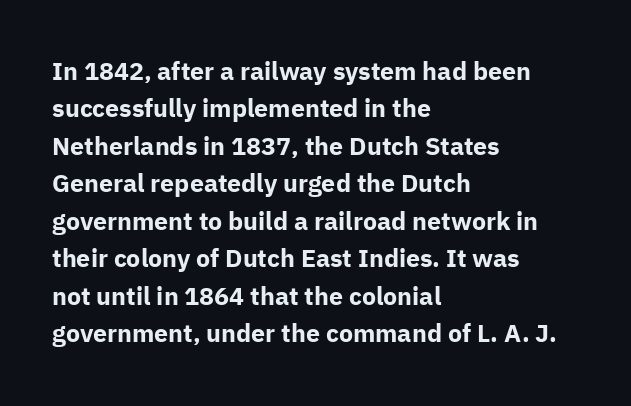
The image shows 25 px bold type, upright; set left-aligned, normal line spacing (1.5x), normal letter spacing, not underlined.
